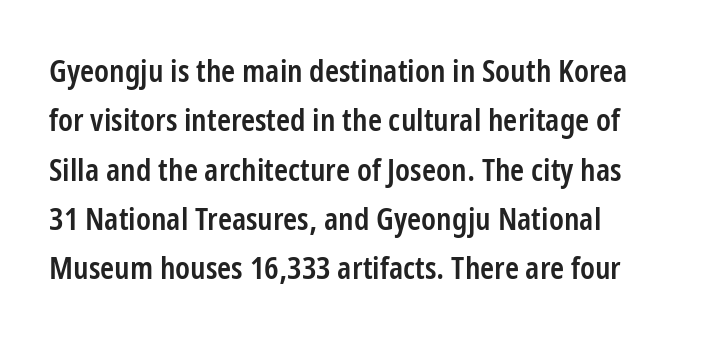
The letters advance in unequal steps, a hallmark of proportional type. Reading down the column, the eye jumps a familiar distance to each next line. Bold? Not quite — semibold, heavier than regular but stopping short. Glance below the letters and you will spot only blank space. Notice how the passage keeps a crisp vertical edge on the left only.
